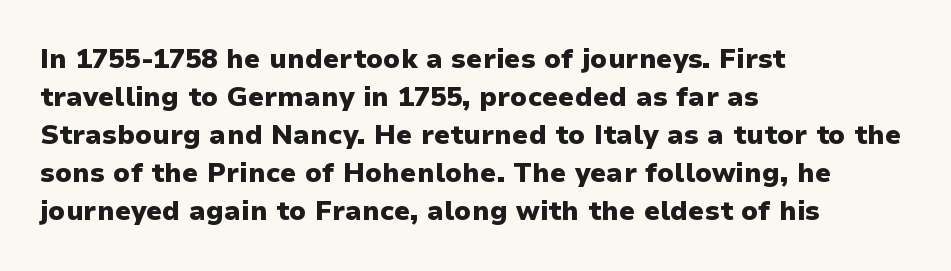
Q: Is the text bold? A: Yes.
Q: Is the text italic (slanted)? A: No, it is upright.
Q: Is the text underlined? A: No.
Q: How is the paragraph aligned? A: Left-aligned.
Q: Is the spacing between letters normal or unusually wide? A: Normal.
Q: Is the spacing between lines tight, normal or loose? A: Normal.
